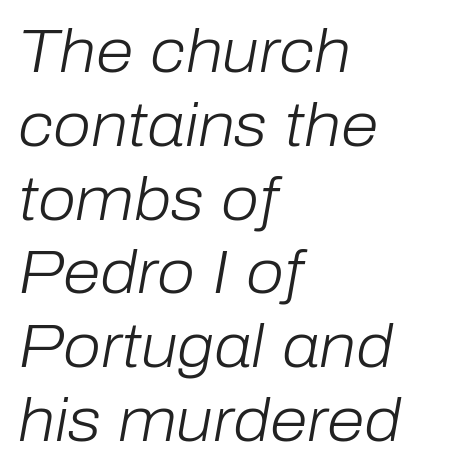
{"italic": "yes", "lean": "right", "slant_degrees": 10, "bold": "no", "weight": "light", "width": "normal", "stroke_contrast": "low", "x_height": "medium", "monospaced": "no", "underline": "no", "align": "left", "line_spacing_ratio": 1.21, "letter_spacing": "normal", "letter_spacing_em": 0.0, "glyph_px": 61}
